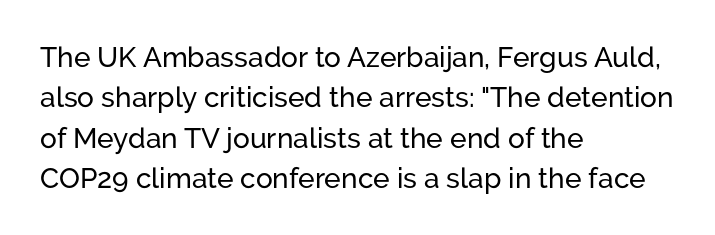
Characters remain perfectly vertical along every line. Varying glyph widths throughout — classic text-font behaviour. The face used here is a sans, in the tradition of grotesques and geometrics. Which margin do the lines hug? The left one — the right edge is uneven. Whoever set this chose a conventional vertical rhythm.
